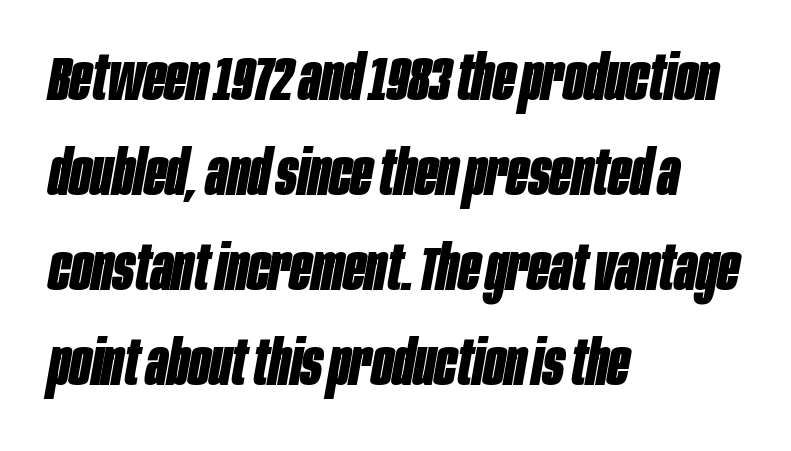
How are the letters spaced? Ordinarily, with no added tracking. How would I describe the line gaps? Plain and ordinary. Heft: maximum for text — a bold. The gap between lines stays unmarked. Does the lettering tilt? It does — this is italic. Teacher's note: observe the even left margin — that is flush-left alignment.
